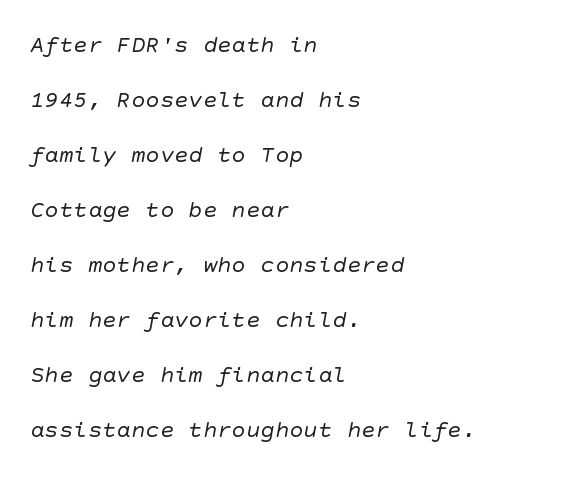
{"bold": "no", "underline": "no", "align": "left", "line_spacing": "loose", "line_spacing_ratio": 2.29, "letter_spacing": "normal", "letter_spacing_em": 0.0, "glyph_px": 24}
